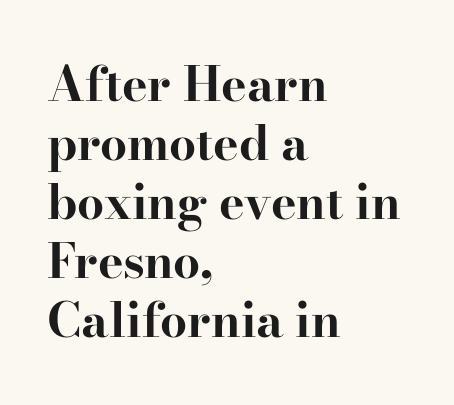
Q: Is the text bold? A: Yes.
Q: Is the text italic (slanted)? A: No, it is upright.
Q: Is the typeface a serif or a sans-serif typeface? A: Serif.
Q: Is the text underlined? A: No.
Q: How is the paragraph aligned? A: Left-aligned.
Q: Is the spacing between letters normal or unusually wide? A: Normal.
Q: Width (condensed, normal, or wide)? A: Wide.
Q: Stroke contrast? A: High.
Q: x-height? A: Small.
Q: Monospaced? A: No.
